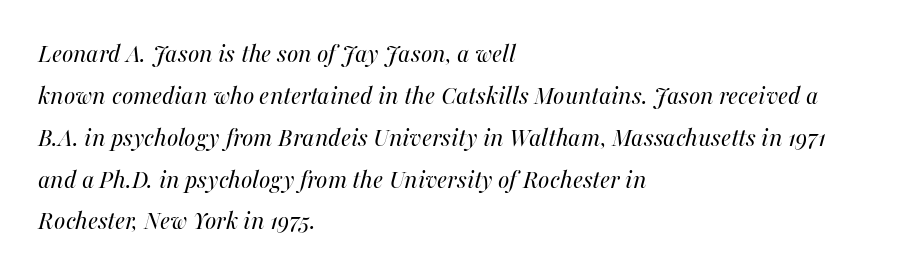
Q: Is the text bold? A: No.
Q: Is the text italic (slanted)? A: Yes, it leans right by about 16 degrees.
Q: Is the text underlined? A: No.
Q: How is the paragraph aligned? A: Left-aligned.
Q: Is the spacing between letters normal or unusually wide? A: Normal.
Q: Is the spacing between lines tight, normal or loose? A: Normal.
